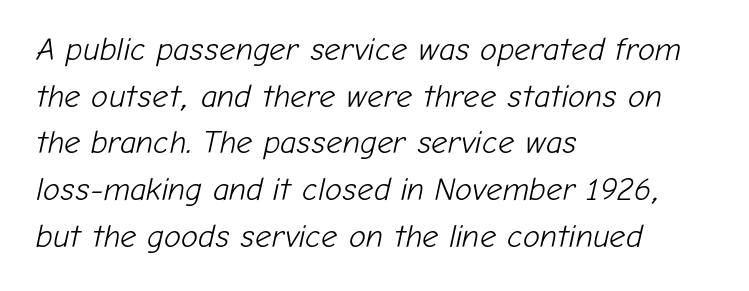
Q: Is the text bold? A: No.
Q: Is the text italic (slanted)? A: Yes, it leans right by about 12 degrees.
Q: Is the text underlined? A: No.
Q: How is the paragraph aligned? A: Left-aligned.
Q: Is the spacing between letters normal or unusually wide? A: Normal.
Q: Is the spacing between lines tight, normal or loose? A: Normal.
Q: Width (condensed, normal, or wide)? A: Normal.
Q: Stroke contrast? A: Low.
Q: x-height? A: Medium.
Q: Monospaced? A: No.
